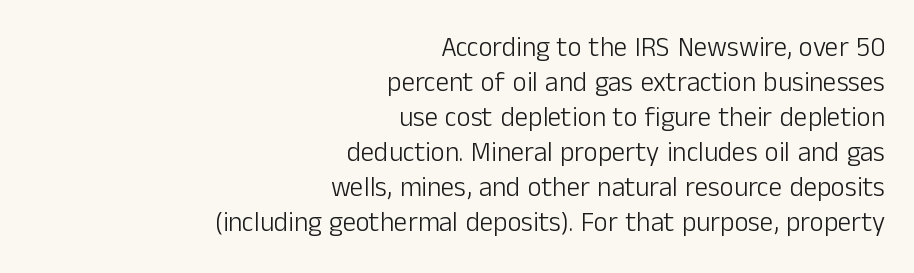
Q: Is the text bold? A: No.
Q: Is the text italic (slanted)? A: No, it is upright.
Q: Is the text underlined? A: No.
Q: How is the paragraph aligned? A: Right-aligned.
Q: Is the spacing between letters normal or unusually wide? A: Normal.
Q: Is the spacing between lines tight, normal or loose? A: Normal.
